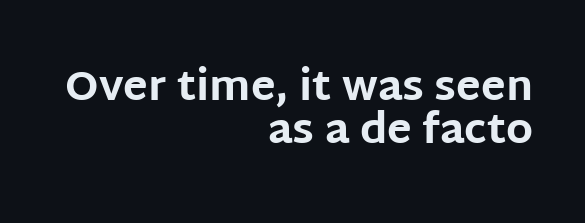
{"serif": "no", "italic": "no", "bold": "yes", "weight": "bold", "width": "normal", "stroke_contrast": "low", "x_height": "large", "monospaced": "no", "underline": "no", "align": "right", "line_spacing": "tight", "line_spacing_ratio": 1.04, "letter_spacing": "normal", "letter_spacing_em": 0.0, "glyph_px": 41}
